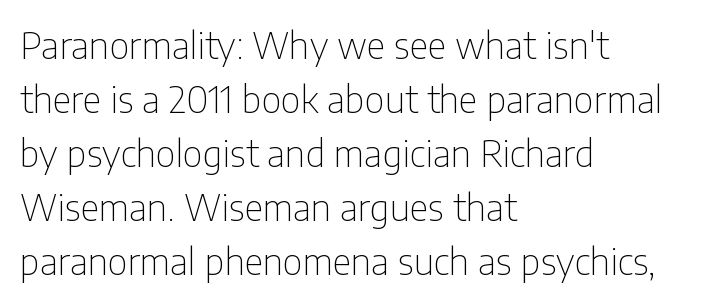
Q: Is the text bold? A: No.
Q: Is the text italic (slanted)? A: No, it is upright.
Q: Is the typeface a serif or a sans-serif typeface? A: Sans-serif.
Q: Is the text underlined? A: No.
Q: How is the paragraph aligned? A: Left-aligned.
Q: Is the spacing between letters normal or unusually wide? A: Normal.
Q: Is the spacing between lines tight, normal or loose? A: Normal.
Q: Width (condensed, normal, or wide)? A: Condensed.
Q: Stroke contrast? A: Low.
Q: x-height? A: Medium.
Q: Monospaced? A: No.
